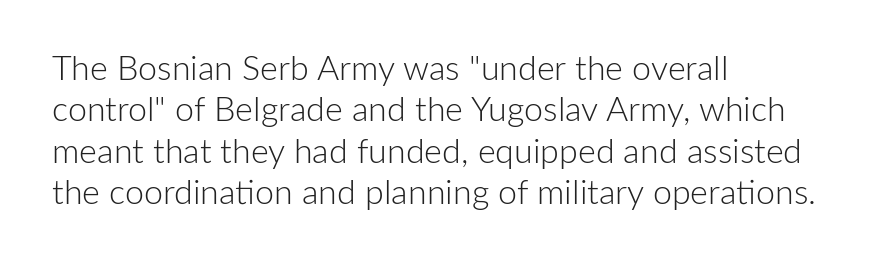
{"serif": "no", "italic": "no", "bold": "no", "weight": "light", "width": "normal", "stroke_contrast": "low", "x_height": "medium", "monospaced": "no", "underline": "no", "align": "left", "line_spacing_ratio": 1.22, "letter_spacing": "normal", "letter_spacing_em": 0.0, "glyph_px": 34}
